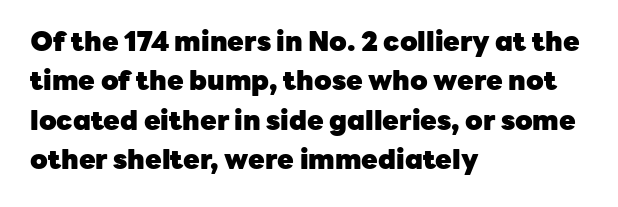
The image shows 27 px bold type, upright; set left-aligned, normal line spacing (1.46x), normal letter spacing, not underlined.
